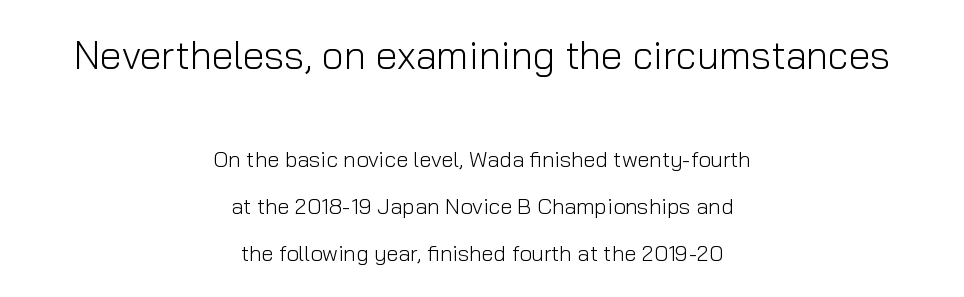
The image shows 39 px light sans-serif type, upright; set centered, loose line spacing (2.14x), normal letter spacing, not underlined; the first (top) block is 1.77x larger; low stroke contrast and a medium x-height.
